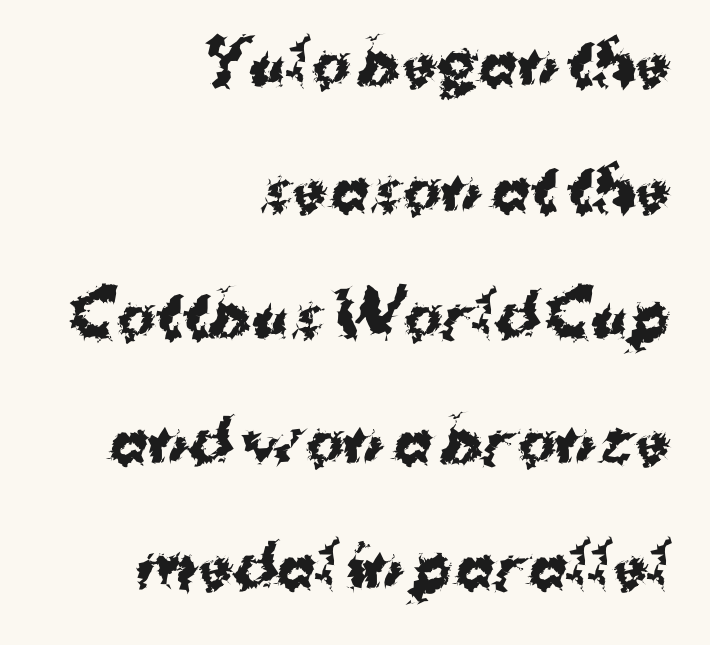
{"serif": "no", "bold": "yes", "weight": "bold", "width": "normal", "stroke_contrast": "medium", "x_height": "medium", "monospaced": "no", "underline": "no", "align": "right", "line_spacing": "loose", "line_spacing_ratio": 2.17, "letter_spacing": "normal", "letter_spacing_em": 0.0, "glyph_px": 58}
